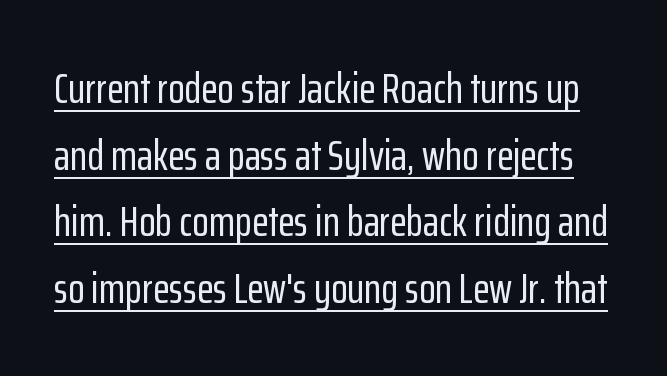
{"serif": "no", "italic": "no", "width": "condensed", "stroke_contrast": "low", "x_height": "medium", "monospaced": "no", "underline": "yes", "line_spacing": "normal", "line_spacing_ratio": 1.55, "letter_spacing": "normal", "letter_spacing_em": 0.0, "glyph_px": 43}
